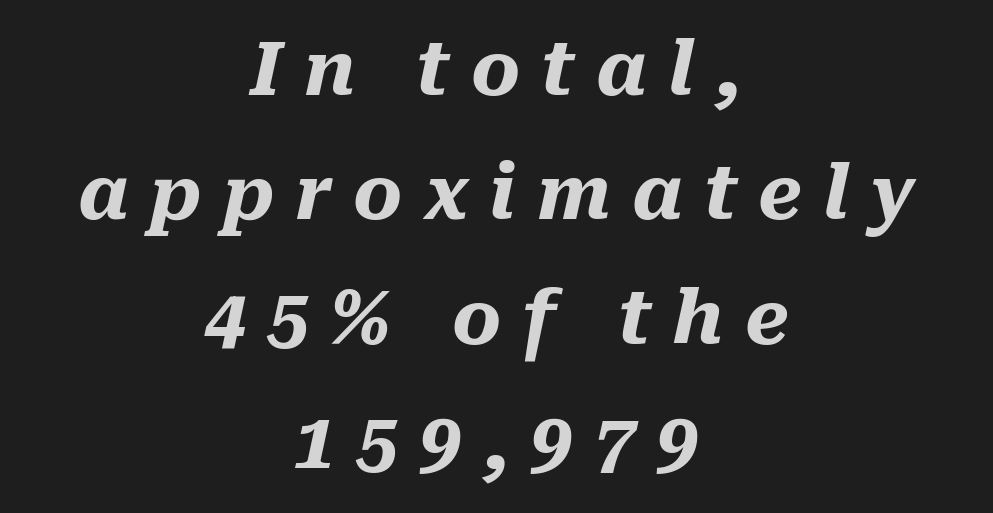
The image shows 75 px heavy type, italic (leaning right); set centered, normal line spacing (1.66x), unusually wide letter spacing (+0.28 em), not underlined; medium stroke contrast and a medium x-height.
